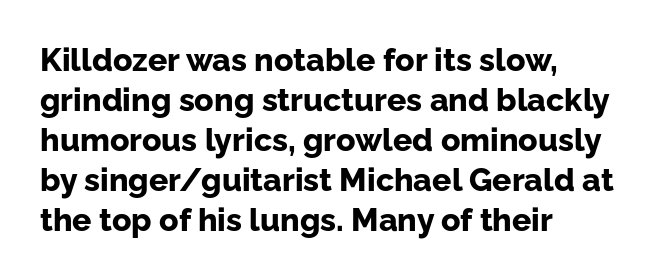
Q: Is the text bold? A: Yes.
Q: Is the text italic (slanted)? A: No, it is upright.
Q: Is the typeface a serif or a sans-serif typeface? A: Sans-serif.
Q: Is the text underlined? A: No.
Q: How is the paragraph aligned? A: Left-aligned.
Q: Is the spacing between letters normal or unusually wide? A: Normal.
Q: Is the spacing between lines tight, normal or loose? A: Normal.
Q: Width (condensed, normal, or wide)? A: Normal.
Q: Stroke contrast? A: Low.
Q: x-height? A: Medium.
Q: Monospaced? A: No.
